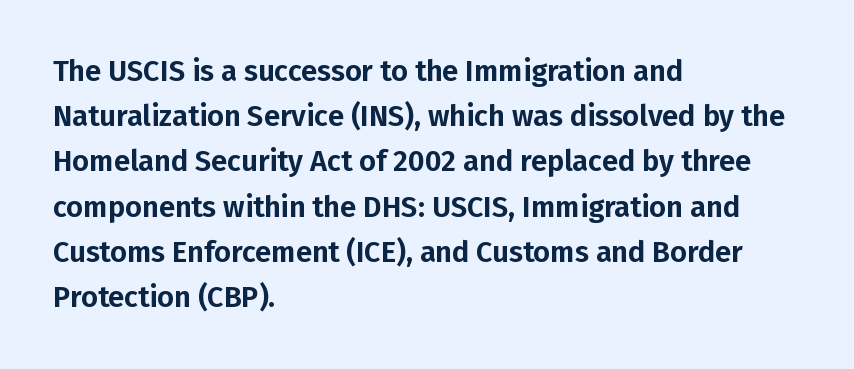
The specimen omits any rule beneath the text block's lines. Is the block centered? No — it sits flush against the left margin. Italic: no, the glyphs are upright roman. Spacing between characters is what you'd get straight out of the box.
